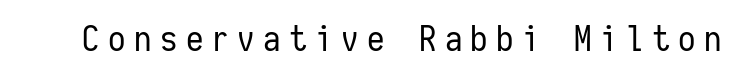
The image shows 35 px regular-weight, condensed sans-serif type, upright, monospaced; set unusually wide letter spacing (+0.24 em), not underlined; low stroke contrast and a medium x-height.
